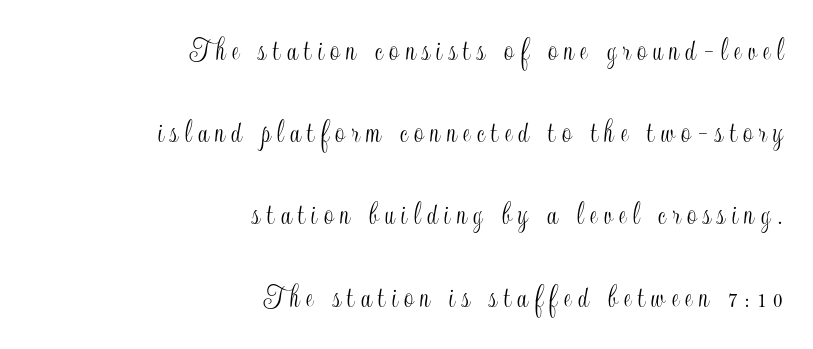
Short note: letters widely spaced. The paragraph shown leans on its right margin. The rendering uses a large line-height, opening up the rows.
